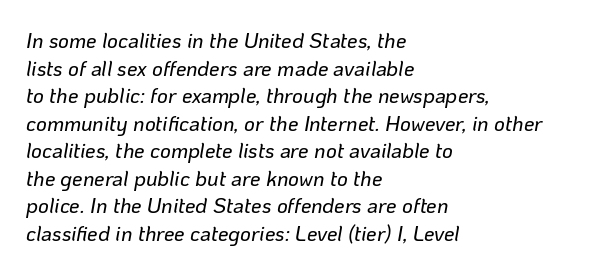
Q: Is the text italic (slanted)? A: Yes, it leans right by about 10 degrees.
Q: Is the text underlined? A: No.
Q: How is the paragraph aligned? A: Left-aligned.
Q: Is the spacing between letters normal or unusually wide? A: Normal.
Q: Is the spacing between lines tight, normal or loose? A: Normal.
